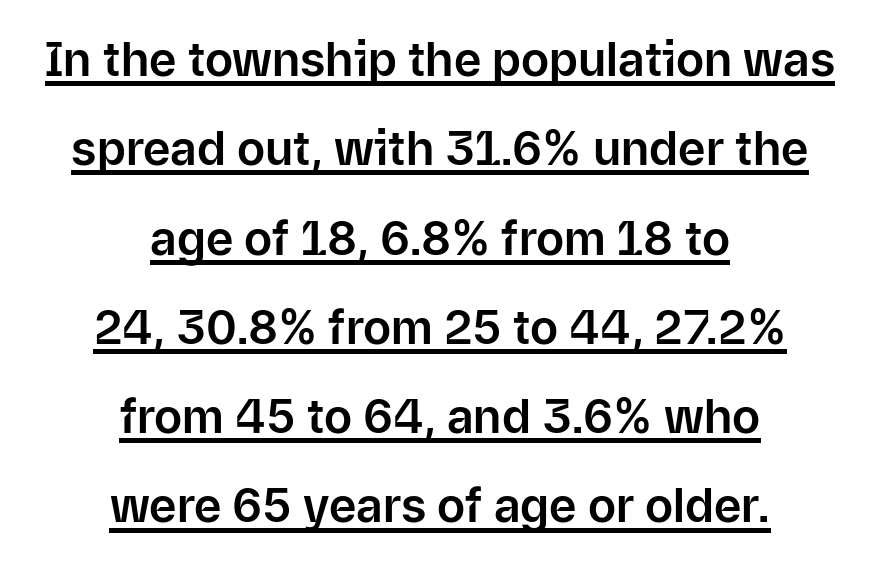
The image shows 47 px sans-serif type, upright; set centered, loose line spacing (1.9x), normal letter spacing, underlined; low stroke contrast and a medium x-height.
